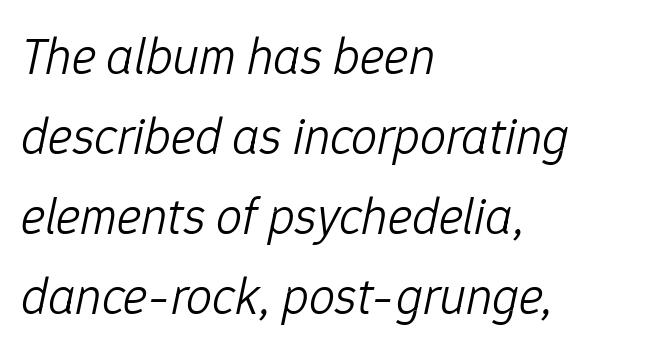
Q: Is the text bold? A: No.
Q: Is the text italic (slanted)? A: Yes, it leans right by about 12 degrees.
Q: Is the text underlined? A: No.
Q: How is the paragraph aligned? A: Left-aligned.
Q: Is the spacing between letters normal or unusually wide? A: Normal.
Q: Is the spacing between lines tight, normal or loose? A: Normal.
Q: Width (condensed, normal, or wide)? A: Normal.
Q: Stroke contrast? A: Low.
Q: x-height? A: Medium.
Q: Monospaced? A: No.
